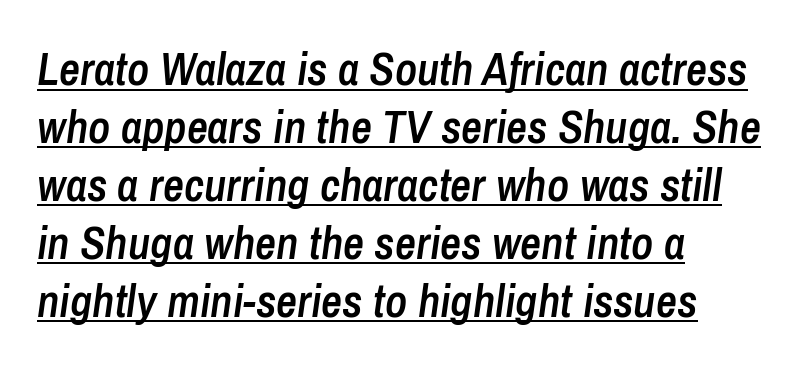
{"italic": "yes", "lean": "right", "slant_degrees": 8, "bold": "semi", "weight": "semibold", "width": "condensed", "stroke_contrast": "low", "x_height": "medium", "monospaced": "no", "underline": "yes", "align": "left", "line_spacing": "normal", "line_spacing_ratio": 1.26, "letter_spacing": "normal", "letter_spacing_em": 0.0, "glyph_px": 46}
